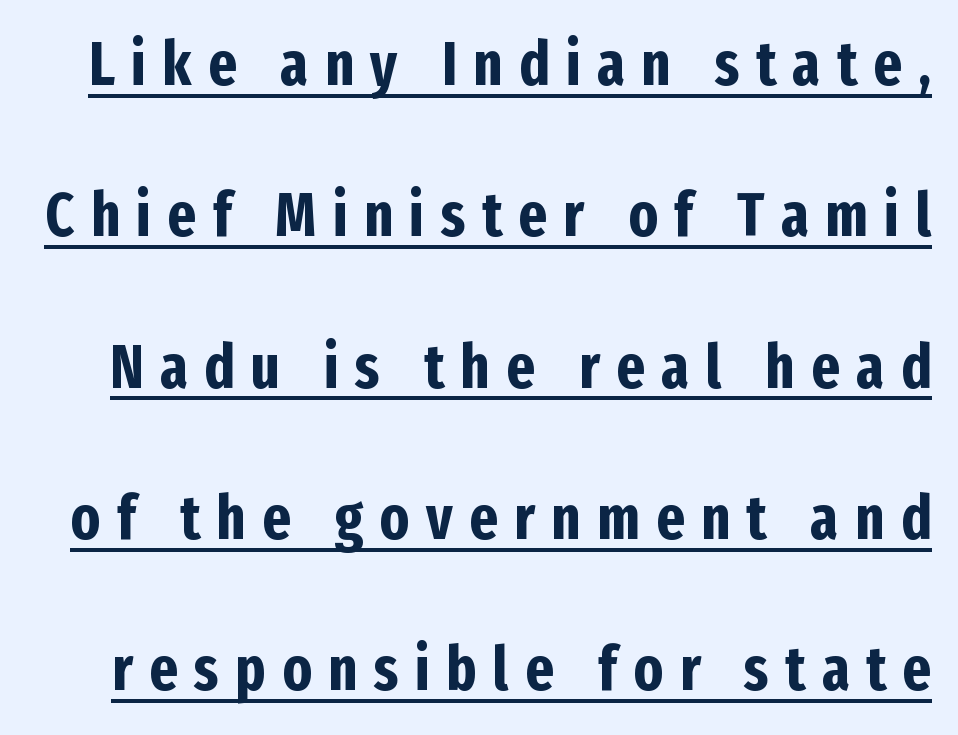
{"serif": "no", "italic": "no", "bold": "yes", "weight": "bold", "width": "condensed", "stroke_contrast": "low", "x_height": "medium", "monospaced": "no", "underline": "yes", "line_spacing": "loose", "line_spacing_ratio": 2.48, "letter_spacing": "wide", "letter_spacing_em": 0.27, "glyph_px": 61}
